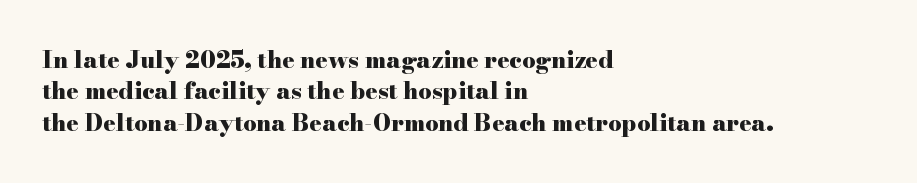
{"italic": "no", "bold": "yes", "underline": "no", "align": "left", "line_spacing": "normal", "line_spacing_ratio": 1.36, "letter_spacing": "normal", "letter_spacing_em": 0.0, "glyph_px": 23}
